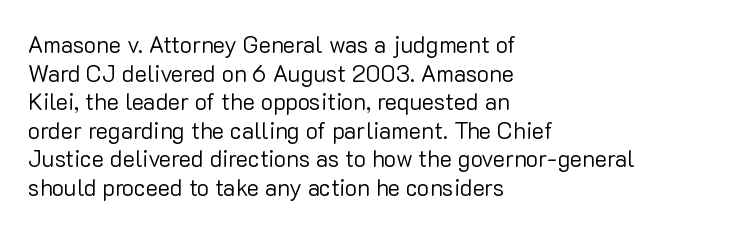
Q: Is the text bold? A: No.
Q: Is the text italic (slanted)? A: No, it is upright.
Q: Is the text underlined? A: No.
Q: How is the paragraph aligned? A: Left-aligned.
Q: Is the spacing between letters normal or unusually wide? A: Normal.
